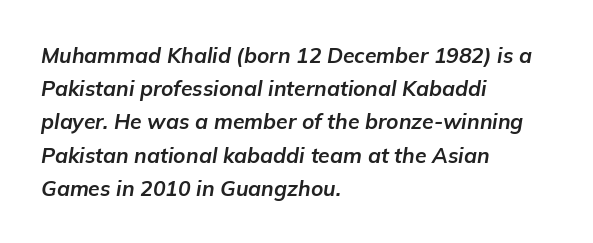
The image shows 21 px bold type, italic (leaning right); set left-aligned, normal line spacing (1.58x), normal letter spacing, not underlined.
